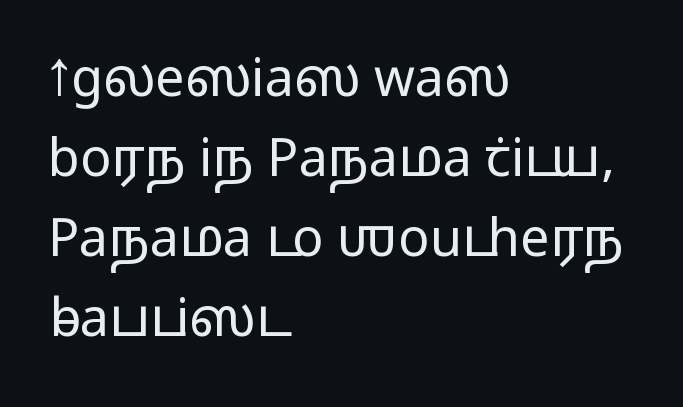
This sample uses a sans-serif face. The weight would be labelled regular, book, light, or lighter still. Successive baselines arrive at the customary interval. Line beginnings align vertically; line endings do not.
